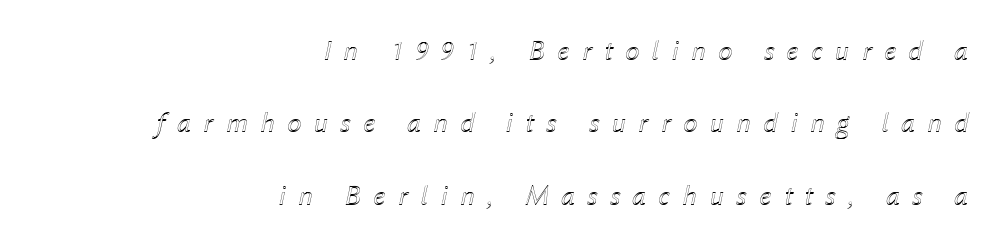
Does the lettering tilt? It does — this is italic. The lines are spread far apart with generous leading. The letters advance in unequal steps, a hallmark of proportional type. In terms of letterspacing, this is a distinctly airy, spread setting. Only glyphs here, with clear space below each row. Line ends are locked; line starts wander.
